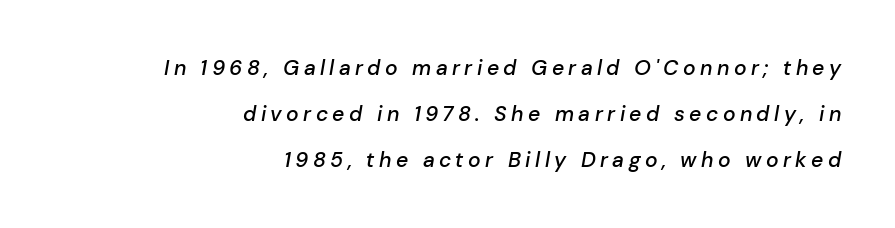
The image shows 21 px text type, italic (leaning right); set right-aligned, loose line spacing (2.19x), unusually wide letter spacing (+0.21 em), not underlined.
